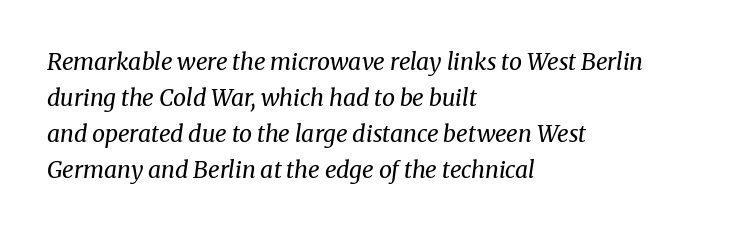
Q: Is the text bold? A: No.
Q: Is the text italic (slanted)? A: Yes, it leans right by about 8 degrees.
Q: Is the text underlined? A: No.
Q: How is the paragraph aligned? A: Left-aligned.
Q: Is the spacing between letters normal or unusually wide? A: Normal.
Q: Is the spacing between lines tight, normal or loose? A: Normal.
